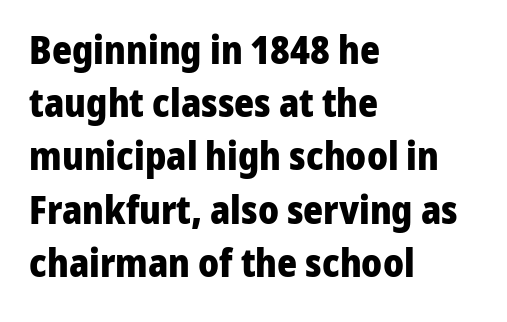
The image shows 38 px heavy sans-serif type, upright; set left-aligned, normal line spacing (1.4x), normal letter spacing, not underlined; low stroke contrast and a medium x-height.
